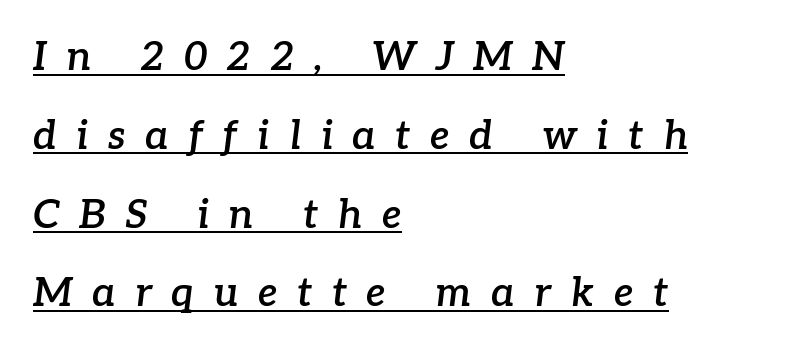
Q: Is the text bold? A: Semi-bold.
Q: Is the text italic (slanted)? A: Yes, it leans right by about 7 degrees.
Q: Is the typeface a serif or a sans-serif typeface? A: Serif.
Q: Is the text underlined? A: Yes.
Q: How is the paragraph aligned? A: Left-aligned.
Q: Is the spacing between letters normal or unusually wide? A: Unusually wide.
Q: Is the spacing between lines tight, normal or loose? A: Loose.
Q: Width (condensed, normal, or wide)? A: Normal.
Q: Stroke contrast? A: Low.
Q: x-height? A: Medium.
Q: Monospaced? A: No.
